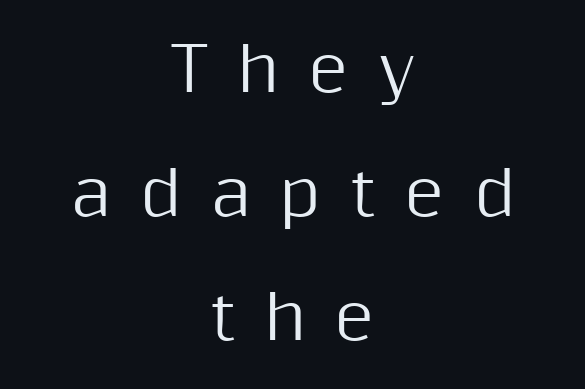
One-word summary of the alignment: center. Just letters on the line, the space beneath them empty. Character widths vary here, with narrow letters taking less room than wide ones. Characters follow at a spacing far wider than the type designer built in. Baseline-to-baseline distance is far greater than the letter height. What kind of face is this? One without serifs — a sans.
